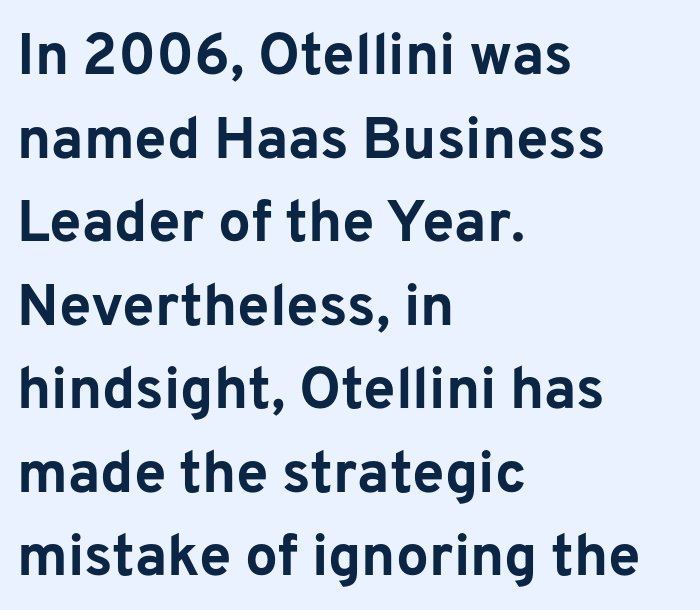
Q: Is the text bold? A: Yes.
Q: Is the text italic (slanted)? A: No, it is upright.
Q: Is the typeface a serif or a sans-serif typeface? A: Sans-serif.
Q: Is the text underlined? A: No.
Q: How is the paragraph aligned? A: Left-aligned.
Q: Is the spacing between letters normal or unusually wide? A: Normal.
Q: Is the spacing between lines tight, normal or loose? A: Normal.
Q: Width (condensed, normal, or wide)? A: Normal.
Q: Stroke contrast? A: Low.
Q: x-height? A: Medium.
Q: Monospaced? A: No.
